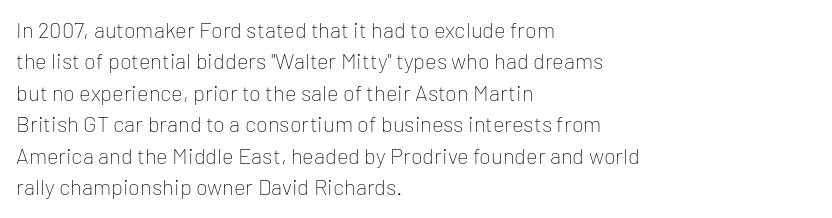
Q: Is the text bold? A: No.
Q: Is the text italic (slanted)? A: No, it is upright.
Q: Is the text underlined? A: No.
Q: How is the paragraph aligned? A: Left-aligned.
Q: Is the spacing between letters normal or unusually wide? A: Normal.
Q: Is the spacing between lines tight, normal or loose? A: Normal.
